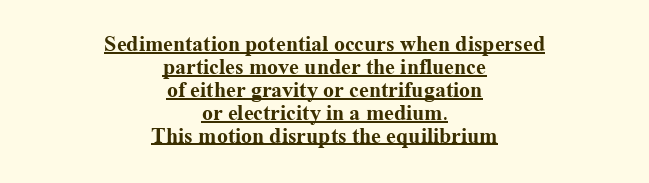
The image shows 22 px bold type, upright; set centered, tight line spacing (1.04x), normal letter spacing, underlined.
